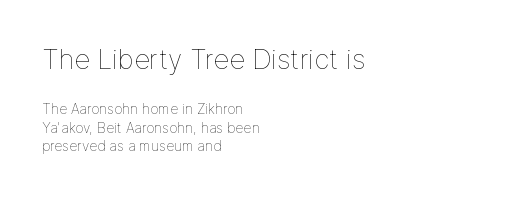
The image shows 27 px text type, upright; set left-aligned, normal line spacing (1.34x), normal letter spacing, not underlined; the first (top) block is 1.93x larger.
